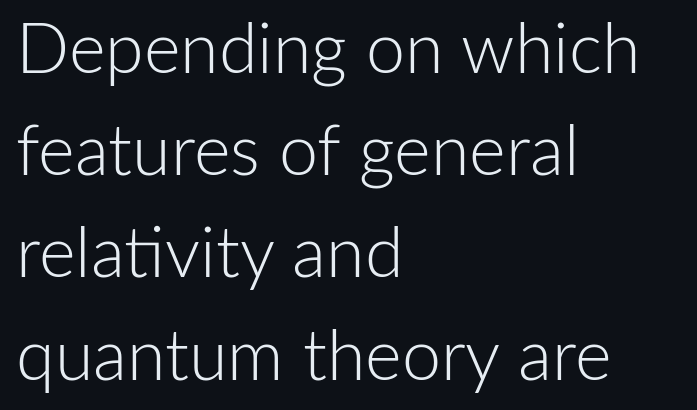
The setting favours the left margin, as ordinary paragraphs usually do. Each word holds together tightly as a unit, with standard inter-letter gaps. The typesetting does not lean heavy: it is not bold. One glance says typical: line gaps are just what's usual. Descenders are the only things crossing below the line. A roman cut, with each character standing at attention.
